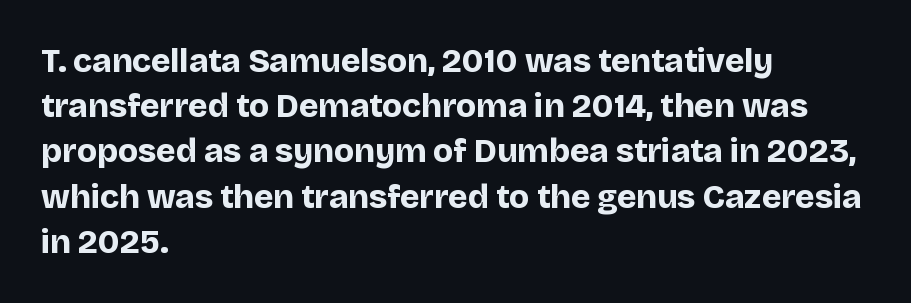
Q: Is the text bold? A: Yes.
Q: Is the text italic (slanted)? A: No, it is upright.
Q: Is the typeface a serif or a sans-serif typeface? A: Sans-serif.
Q: Is the text underlined? A: No.
Q: How is the paragraph aligned? A: Left-aligned.
Q: Is the spacing between letters normal or unusually wide? A: Normal.
Q: Is the spacing between lines tight, normal or loose? A: Normal.
Q: Width (condensed, normal, or wide)? A: Normal.
Q: Stroke contrast? A: Low.
Q: x-height? A: Large.
Q: Monospaced? A: No.
